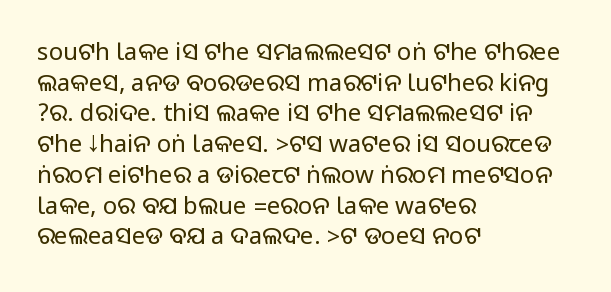
These lines stack with their left ends in a neat column. This sample uses plain, unmodified letter spacing. Rows of type keep a routine distance in the vertical direction. The glyphs are unaccompanied by any horizontal stroke below them. Vertical strokes here are truly vertical.
